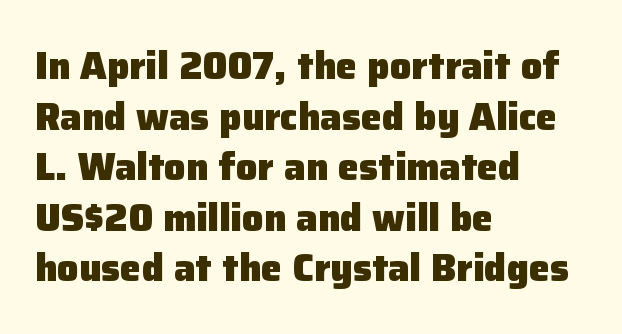
{"serif": "no", "italic": "no", "bold": "yes", "weight": "heavy", "width": "normal", "stroke_contrast": "low", "x_height": "medium", "monospaced": "no", "underline": "no", "align": "left", "line_spacing": "normal", "line_spacing_ratio": 1.33, "letter_spacing": "normal", "letter_spacing_em": 0.0, "glyph_px": 38}
